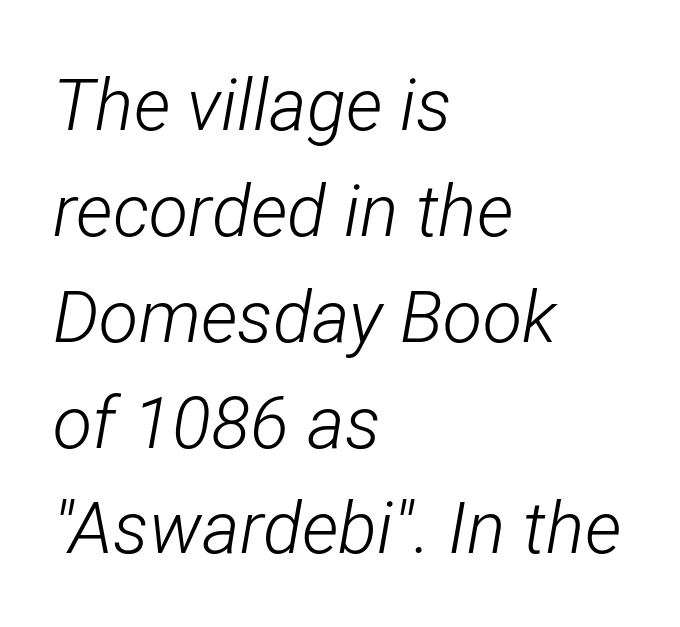
{"italic": "yes", "lean": "right", "slant_degrees": 12, "bold": "no", "weight": "light", "width": "condensed", "stroke_contrast": "low", "x_height": "medium", "monospaced": "no", "underline": "no", "align": "left", "line_spacing": "normal", "line_spacing_ratio": 1.47, "letter_spacing": "normal", "letter_spacing_em": 0.0, "glyph_px": 72}
